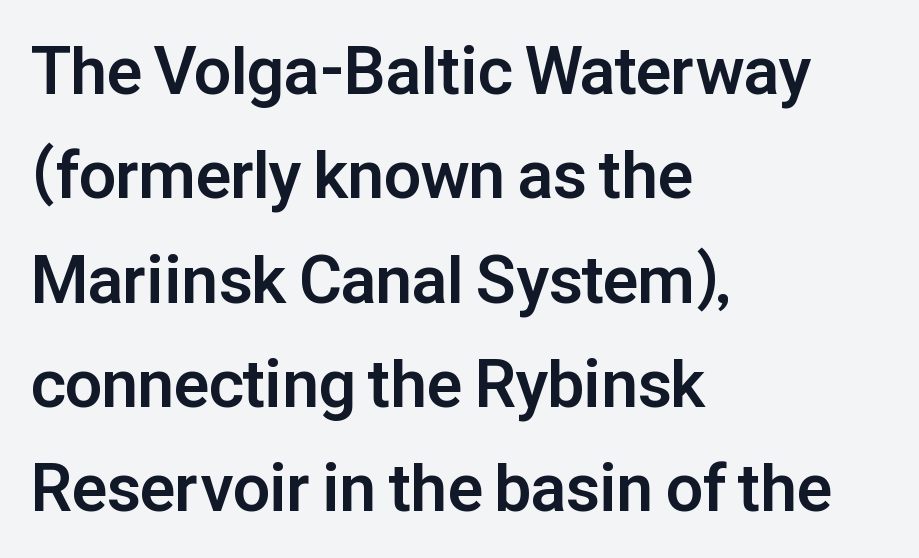
Q: Is the text bold? A: Yes.
Q: Is the text italic (slanted)? A: No, it is upright.
Q: Is the typeface a serif or a sans-serif typeface? A: Sans-serif.
Q: Is the text underlined? A: No.
Q: How is the paragraph aligned? A: Left-aligned.
Q: Is the spacing between letters normal or unusually wide? A: Normal.
Q: Is the spacing between lines tight, normal or loose? A: Normal.
Q: Width (condensed, normal, or wide)? A: Normal.
Q: Stroke contrast? A: Low.
Q: x-height? A: Medium.
Q: Monospaced? A: No.
